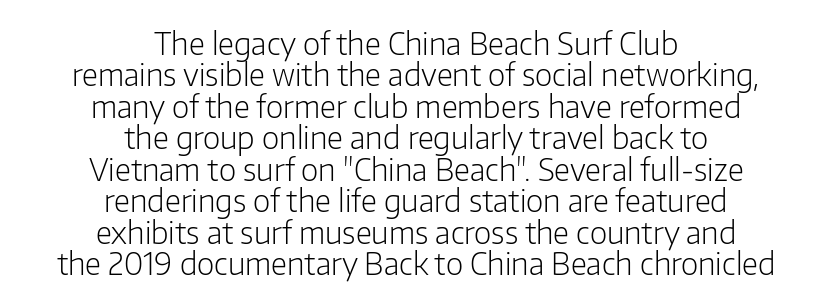
The image shows 30 px light sans-serif type, upright; set centered, tight line spacing (1.05x), normal letter spacing, not underlined; low stroke contrast and a medium x-height.
